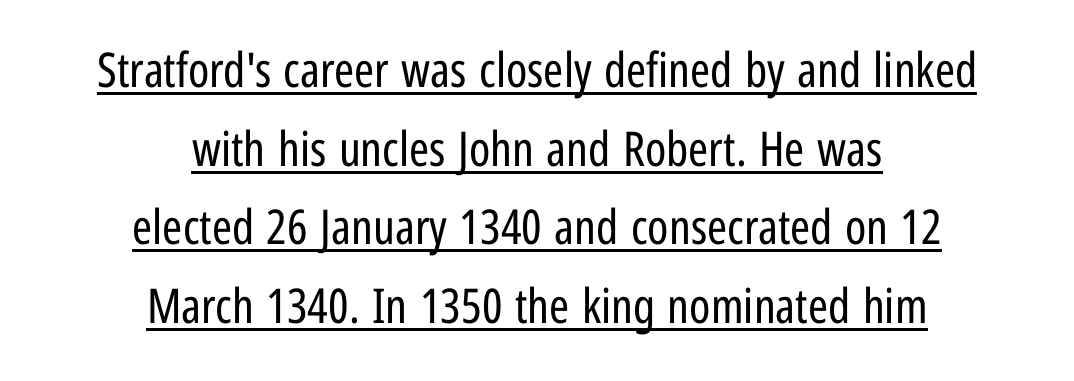
The image shows 48 px regular-weight, condensed sans-serif type, upright; set centered, normal line spacing (1.64x), normal letter spacing, underlined; low stroke contrast and a medium x-height.
